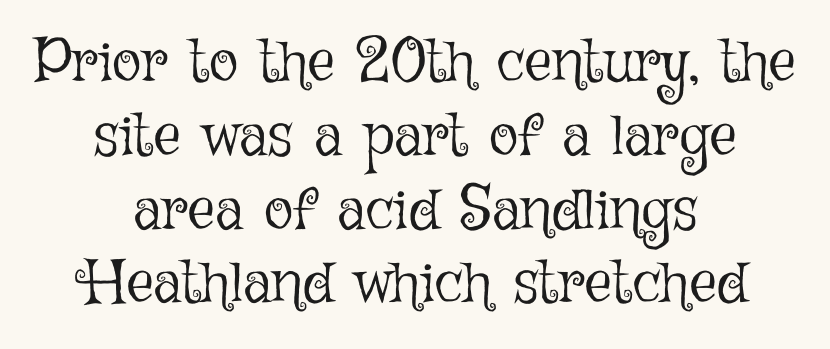
The image shows 61 px light type, upright; set centered, line spacing 1.21x, normal letter spacing, not underlined; low stroke contrast and a medium x-height.
